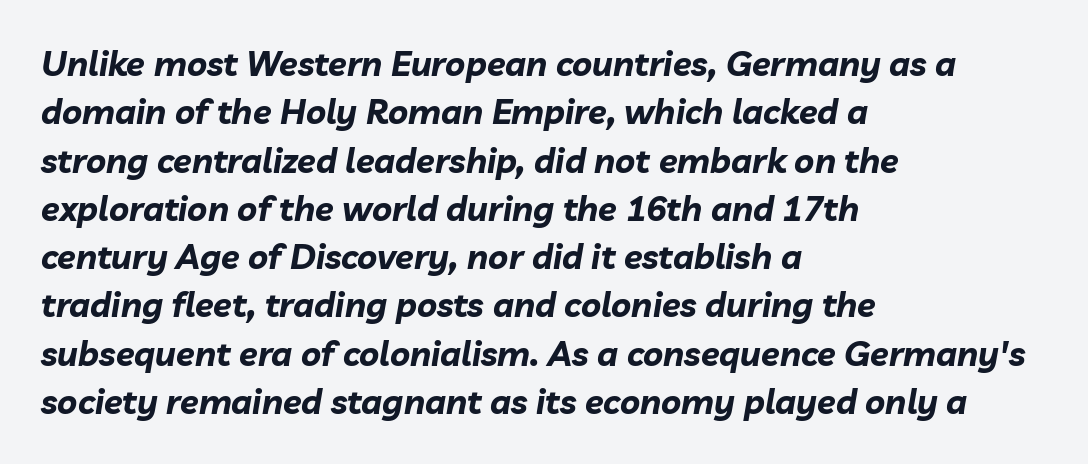
Q: Is the text bold? A: Yes.
Q: Is the text italic (slanted)? A: Yes, it leans right by about 10 degrees.
Q: Is the text underlined? A: No.
Q: How is the paragraph aligned? A: Left-aligned.
Q: Is the spacing between letters normal or unusually wide? A: Normal.
Q: Is the spacing between lines tight, normal or loose? A: Normal.
Q: Width (condensed, normal, or wide)? A: Normal.
Q: Stroke contrast? A: Low.
Q: x-height? A: Medium.
Q: Monospaced? A: No.
